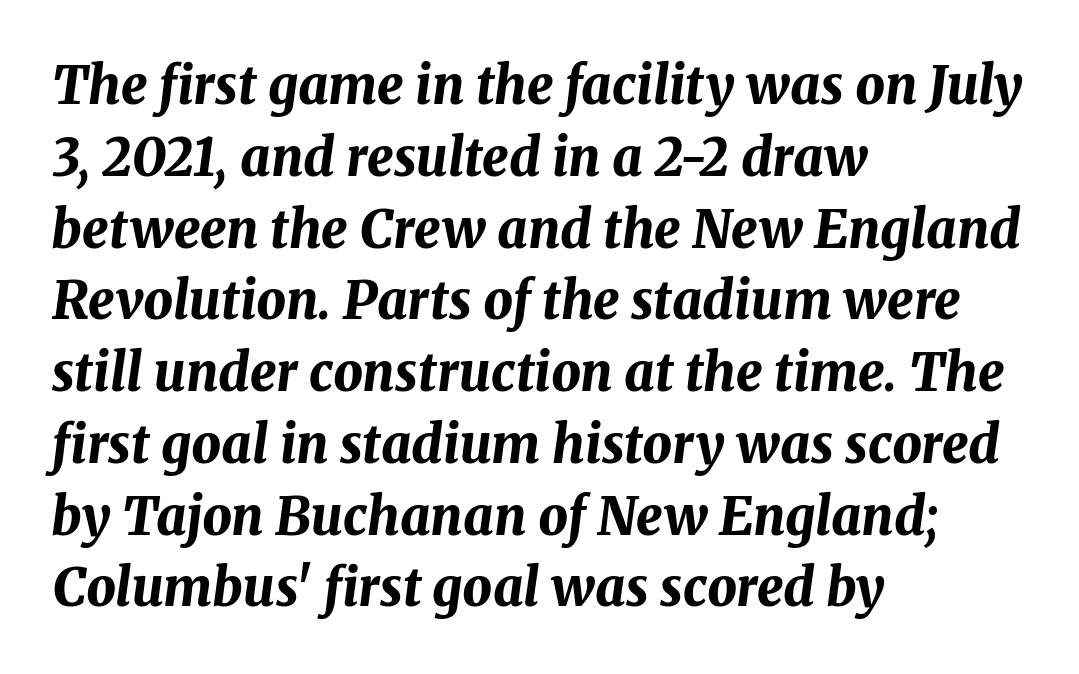
Q: Is the text bold? A: Yes.
Q: Is the text italic (slanted)? A: Yes, it leans right by about 8 degrees.
Q: Is the text underlined? A: No.
Q: How is the paragraph aligned? A: Left-aligned.
Q: Is the spacing between letters normal or unusually wide? A: Normal.
Q: Is the spacing between lines tight, normal or loose? A: Normal.
Q: Width (condensed, normal, or wide)? A: Normal.
Q: Stroke contrast? A: Medium.
Q: x-height? A: Medium.
Q: Monospaced? A: No.
